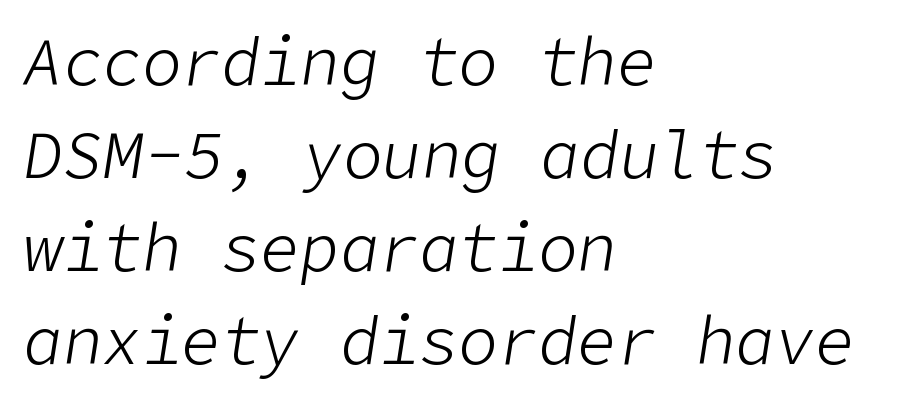
Q: Is the text bold? A: No.
Q: Is the text italic (slanted)? A: Yes, it leans right by about 9 degrees.
Q: Is the text underlined? A: No.
Q: How is the paragraph aligned? A: Left-aligned.
Q: Is the spacing between letters normal or unusually wide? A: Normal.
Q: Is the spacing between lines tight, normal or loose? A: Normal.
Q: Width (condensed, normal, or wide)? A: Normal.
Q: Stroke contrast? A: Low.
Q: x-height? A: Medium.
